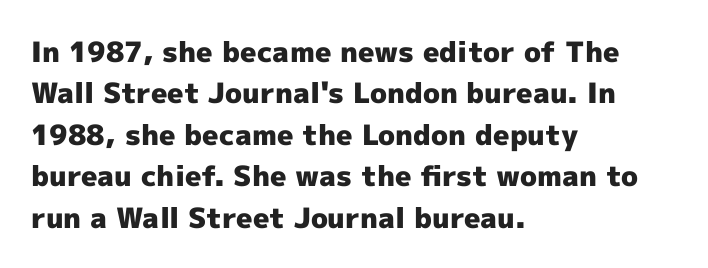
The image shows 28 px heavy sans-serif type, upright; set left-aligned, normal line spacing (1.48x), normal letter spacing, not underlined; a medium x-height.
